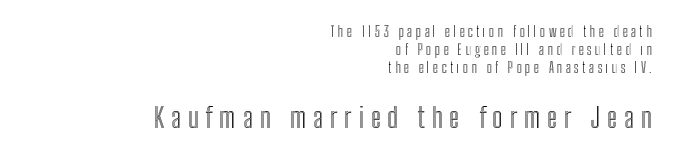
The rendering anchors every line to the right-hand side. The rendering uses natural spacing where letterforms have individual widths. Posture: upright roman. Compared with typical body copy, the letter spacing here is much looser. Type size steps up from the first block to the second. No word sits above an underline.
